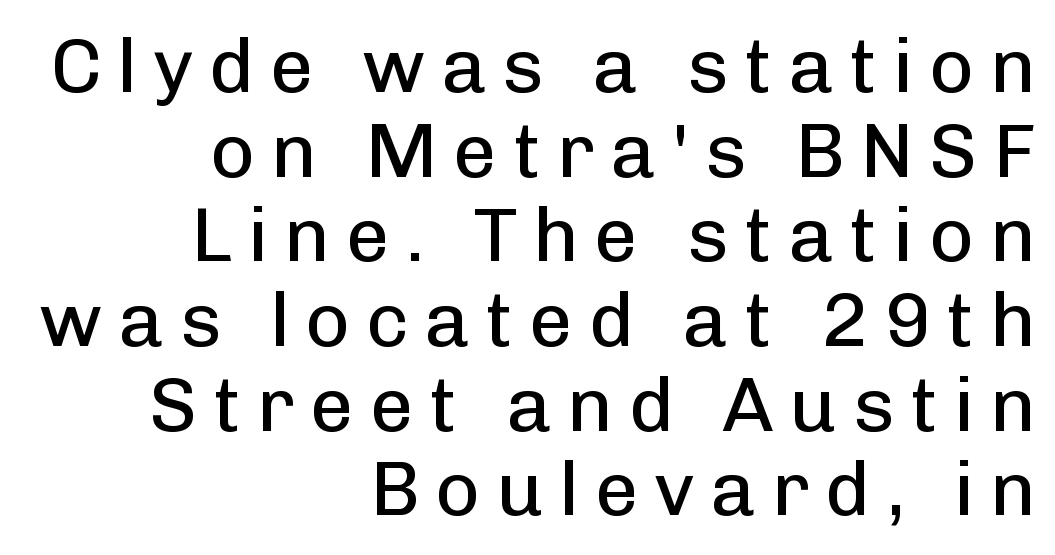
The image shows 77 px regular-weight sans-serif type, upright; set right-aligned, tight line spacing (1.1x), unusually wide letter spacing (+0.2 em), not underlined; low stroke contrast and a medium x-height.
